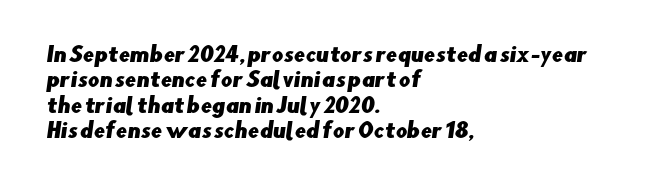
The gaps between neighbouring characters are ordinary and unremarkable. Interline gaps are of average width in this sample. One-word summary of the alignment: left. The gap between lines stays unmarked.
